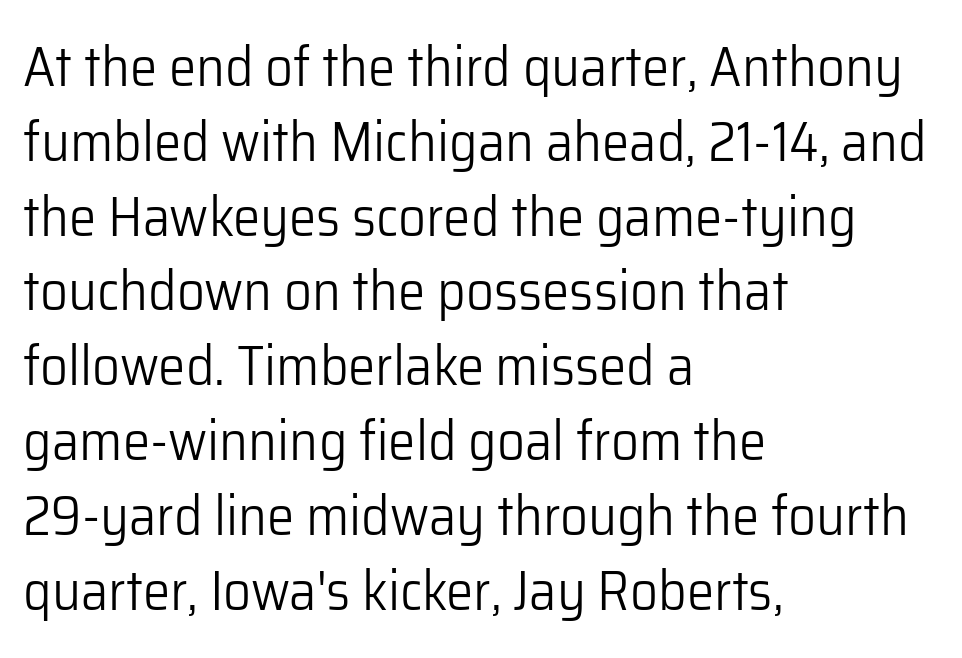
The text was rendered using a sans face with plain stroke endings. The foot of each line stays bare and open. These lines stack with their left ends in a neat column. Heaviness? Minimal to ordinary, like unemphasized prose. Tall strokes in this sample are plumb rather than angled.
